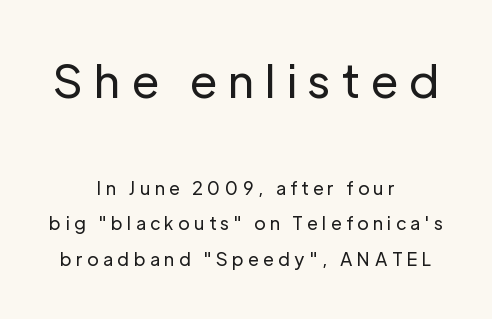
{"serif": "no", "italic": "no", "bold": "no", "weight": "regular", "width": "normal", "stroke_contrast": "low", "x_height": "medium", "monospaced": "no", "underline": "no", "align": "center", "line_spacing": "loose", "line_spacing_ratio": 1.96, "letter_spacing": "wide", "letter_spacing_em": 0.26, "larger_block": "first", "size_ratio": 2.56, "glyph_px": 46}
